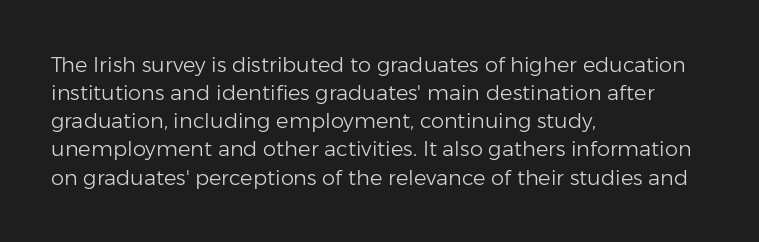
{"italic": "no", "bold": "no", "underline": "no", "align": "left", "line_spacing": "normal", "line_spacing_ratio": 1.34, "letter_spacing": "normal", "letter_spacing_em": 0.0, "glyph_px": 21}
